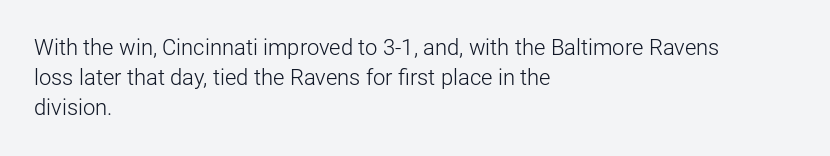
The letterforms sit shoulder to shoulder at normal distance. The space directly below the letters is spotless. Counters stay open thanks to moderate or lighter strokes. The vertical gap from one line to the next is medium. Ascenders rise straight up at ninety degrees. The ragged edge is on the right, which tells us the setting is flush left.
